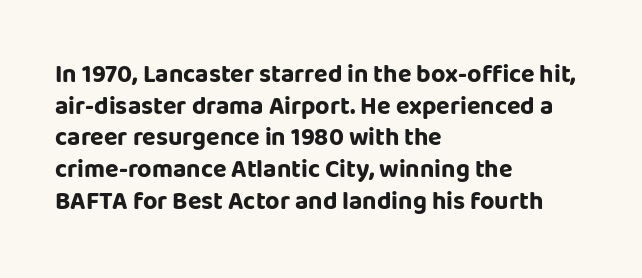
{"italic": "no", "bold": "yes", "underline": "no", "align": "left", "line_spacing": "normal", "line_spacing_ratio": 1.27, "letter_spacing": "normal", "letter_spacing_em": 0.0, "glyph_px": 25}
